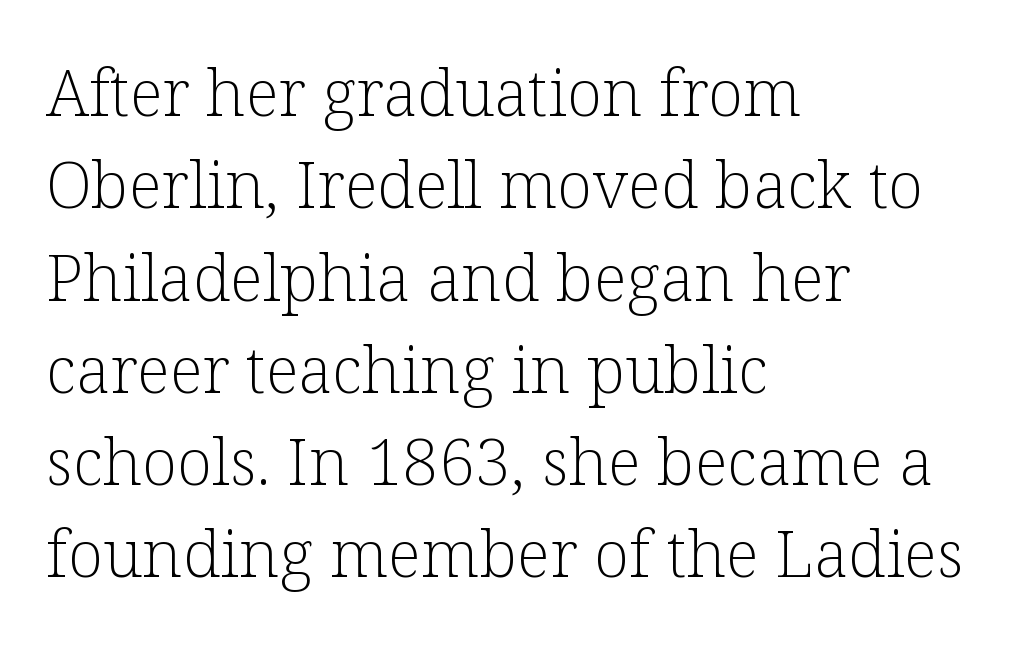
The image shows 65 px light serif type, upright; set left-aligned, normal line spacing (1.42x), normal letter spacing, not underlined; low stroke contrast and a medium x-height.
